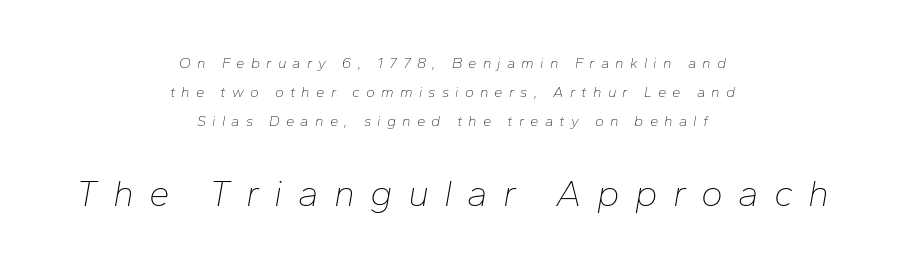
These lines are rendered in a variable-pitch font. Unmarked baselines from the first word to the last. No letter is thick-stroked: the sample isn't bold. The letters in the lower block stand taller than those in the block above.
